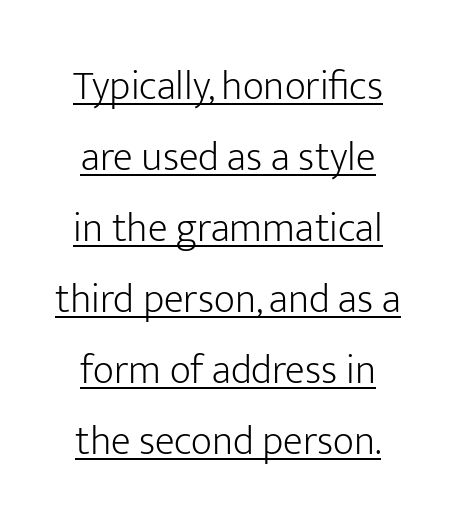
The image shows 41 px light sans-serif type, upright; set centered, line spacing 1.73x, normal letter spacing, underlined; low stroke contrast and a medium x-height.
